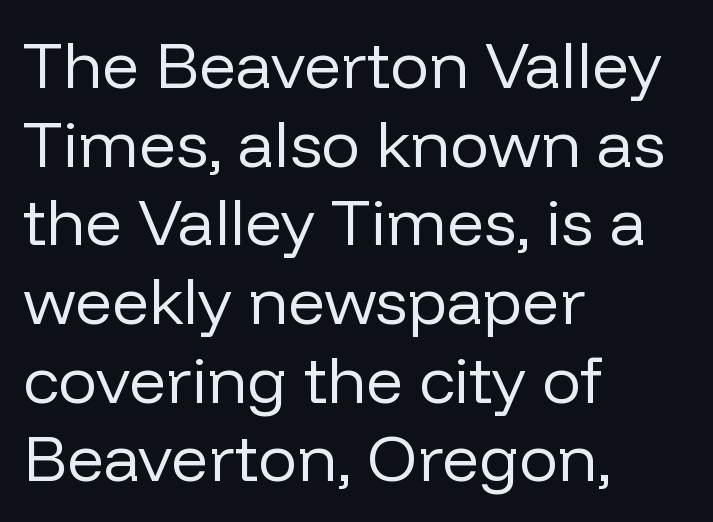
{"serif": "no", "italic": "no", "bold": "no", "weight": "regular", "width": "normal", "stroke_contrast": "low", "x_height": "medium", "monospaced": "no", "underline": "no", "align": "left", "line_spacing_ratio": 1.21, "letter_spacing": "normal", "letter_spacing_em": 0.0, "glyph_px": 65}
